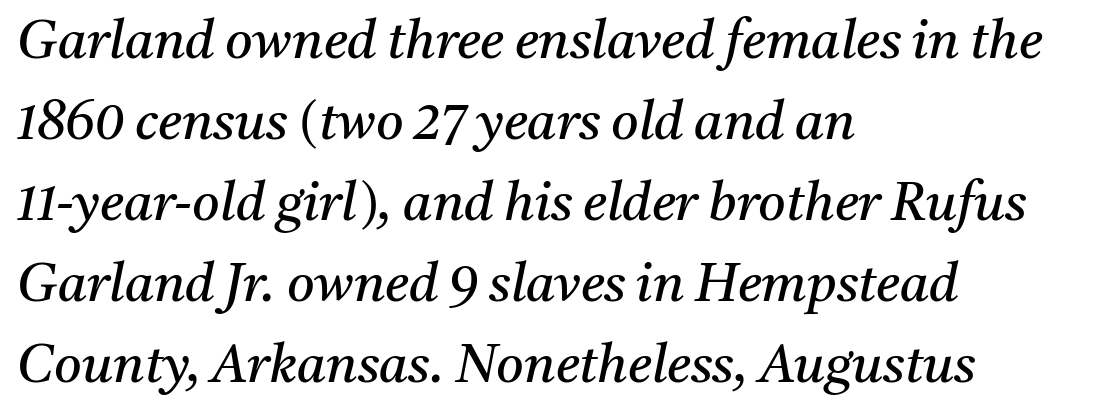
The image shows 53 px regular-weight serif type, italic (leaning right); set left-aligned, normal line spacing (1.53x), normal letter spacing, not underlined; medium stroke contrast and a medium x-height.
